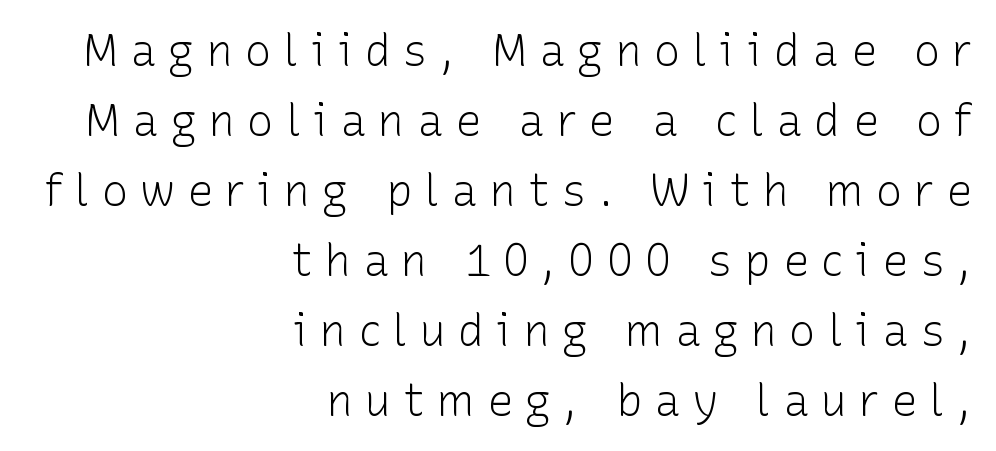
The image shows 44 px light sans-serif type, upright; set right-aligned, normal line spacing (1.59x), unusually wide letter spacing (+0.27 em), not underlined; low stroke contrast and a medium x-height.
